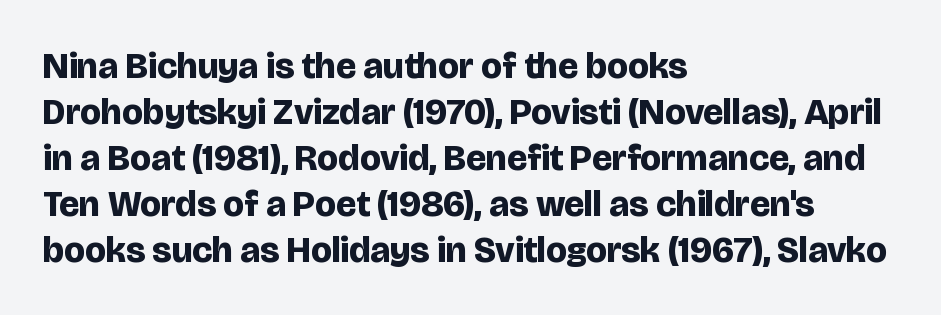
{"serif": "no", "italic": "no", "bold": "yes", "weight": "bold", "width": "normal", "stroke_contrast": "low", "x_height": "large", "monospaced": "no", "underline": "no", "align": "left", "line_spacing_ratio": 1.24, "letter_spacing": "normal", "letter_spacing_em": 0.0, "glyph_px": 37}
